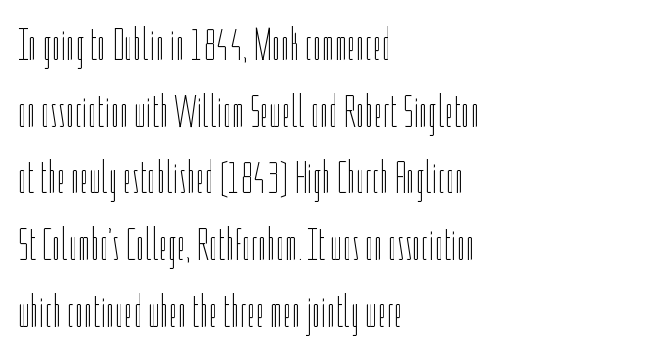
{"italic": "no", "bold": "no", "weight": "thin", "width": "condensed", "stroke_contrast": "low", "x_height": "medium", "monospaced": "no", "underline": "no", "align": "left", "line_spacing": "normal", "line_spacing_ratio": 1.45, "letter_spacing": "normal", "letter_spacing_em": 0.0, "glyph_px": 46}
